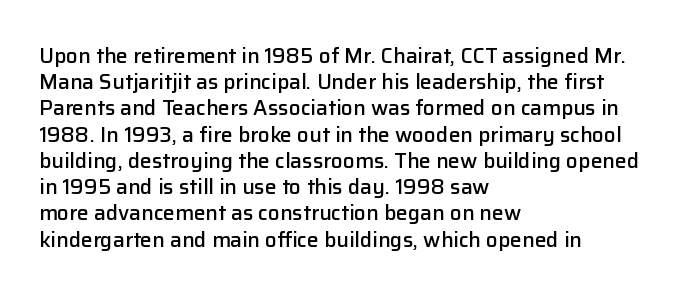
Just letters on the line, the space beneath them empty. Evenly set lines give the paragraph a standard silhouette. Compared with a centered layout, this one pins lines to the left instead. Letter spacing: default.
